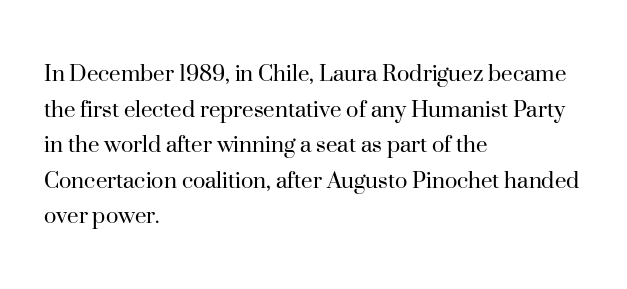
Q: Is the text bold? A: No.
Q: Is the text italic (slanted)? A: No, it is upright.
Q: Is the text underlined? A: No.
Q: How is the paragraph aligned? A: Left-aligned.
Q: Is the spacing between letters normal or unusually wide? A: Normal.
Q: Is the spacing between lines tight, normal or loose? A: Normal.
